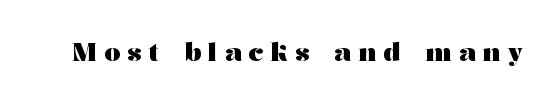
Is the letter spacing exaggerated? Yes — the characters are pushed far apart. Quick note: not italic, upright. Anything drawn beneath the words? Only blank space. Summary of weight: heavy, a full bold.
